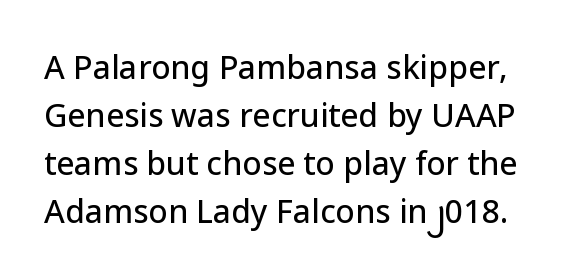
Nobody touched the tracking dial on this one. Only glyphs here, with clear space below each row. The letters advance in unequal steps, a hallmark of proportional type. Style check: upright. Notice how descenders clear the ascenders below comfortably — that's standard leading. The characters display no serif detailing; their extremities are plain.
